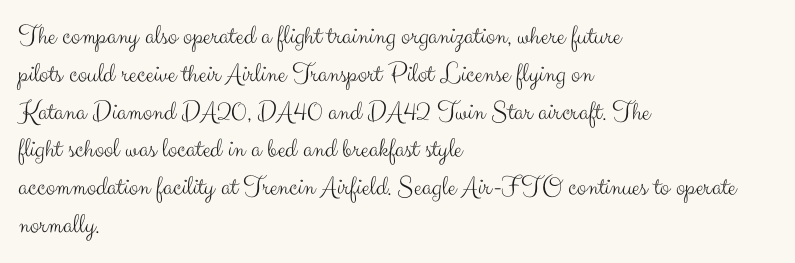
The image shows 28 px light sans-serif type; set left-aligned, normal line spacing (1.35x), normal letter spacing, not underlined; medium stroke contrast and a small x-height.
